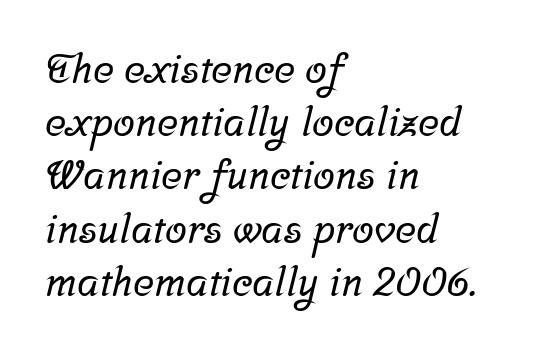
{"width": "normal", "stroke_contrast": "low", "x_height": "medium", "monospaced": "no", "underline": "no", "align": "left", "line_spacing": "normal", "line_spacing_ratio": 1.33, "letter_spacing": "normal", "letter_spacing_em": 0.0, "glyph_px": 40}
